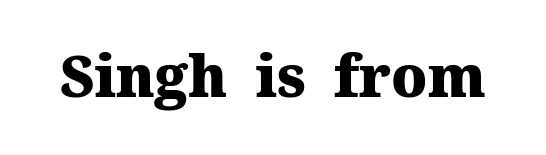
{"serif": "yes", "italic": "no", "bold": "yes", "weight": "heavy", "width": "normal", "stroke_contrast": "medium", "x_height": "medium", "monospaced": "no", "underline": "no", "letter_spacing": "normal", "letter_spacing_em": 0.0, "glyph_px": 57}
